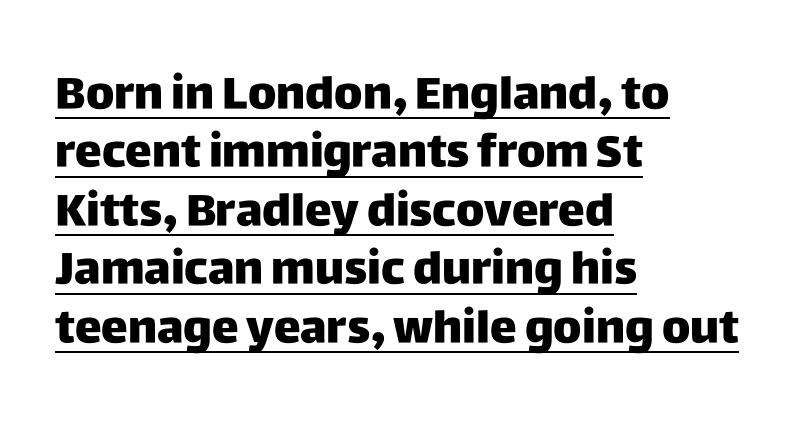
{"serif": "no", "italic": "no", "bold": "yes", "weight": "heavy", "width": "normal", "stroke_contrast": "low", "x_height": "large", "monospaced": "no", "underline": "yes", "align": "left", "line_spacing": "normal", "line_spacing_ratio": 1.3, "letter_spacing": "normal", "letter_spacing_em": 0.0, "glyph_px": 45}
